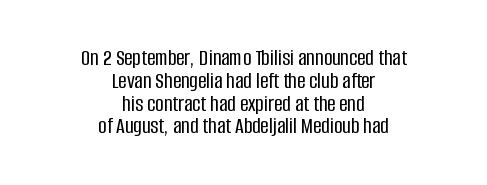
{"italic": "no", "underline": "no", "align": "center", "line_spacing": "tight", "line_spacing_ratio": 0.99, "letter_spacing": "normal", "letter_spacing_em": 0.0, "glyph_px": 23}
